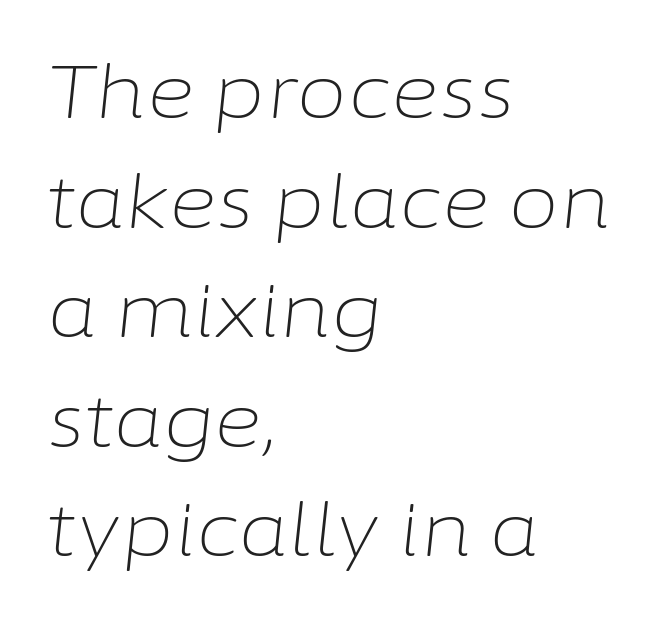
The image shows 74 px light type, italic (leaning right); set left-aligned, normal line spacing (1.48x), normal letter spacing, not underlined; low stroke contrast and a medium x-height.
